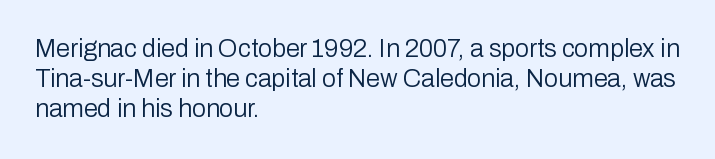
{"italic": "no", "bold": "no", "underline": "no", "align": "left", "line_spacing_ratio": 1.21, "letter_spacing": "normal", "letter_spacing_em": 0.0, "glyph_px": 25}
